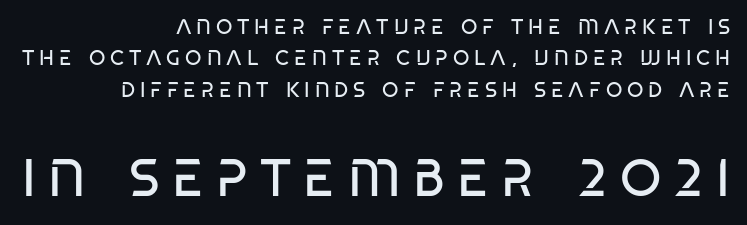
Stem width sits at or under what a default text font uses. Each line ends at the same right margin while the left side varies. The specimen omits any rule beneath the text block's lines. Of the two passages, the one underneath uses the larger point size. This rendering widens character spacing well past its baseline value.
